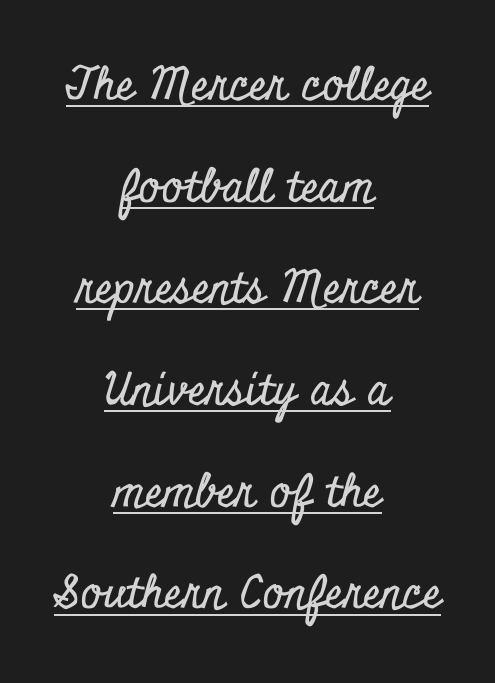
{"serif": "yes", "width": "condensed", "stroke_contrast": "low", "x_height": "small", "monospaced": "no", "underline": "yes", "align": "center", "line_spacing": "loose", "line_spacing_ratio": 2.26, "letter_spacing": "normal", "letter_spacing_em": 0.0, "glyph_px": 45}
